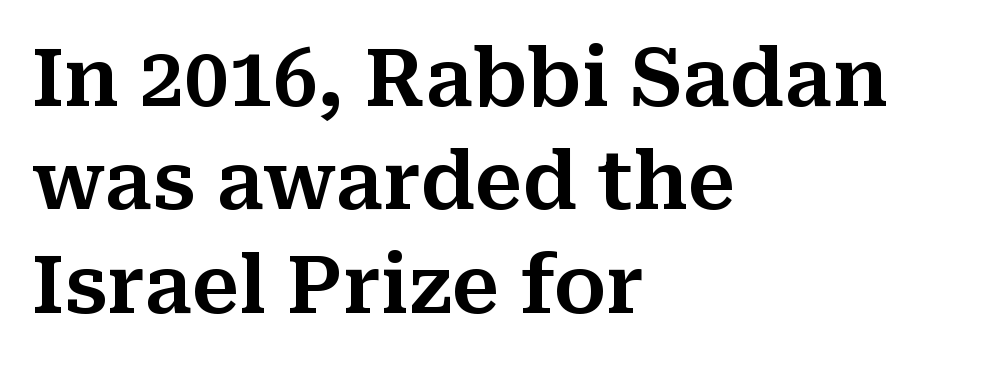
{"serif": "yes", "italic": "no", "width": "normal", "stroke_contrast": "medium", "x_height": "medium", "monospaced": "no", "underline": "no", "align": "left", "line_spacing": "normal", "line_spacing_ratio": 1.31, "letter_spacing": "normal", "letter_spacing_em": 0.0, "glyph_px": 79}
